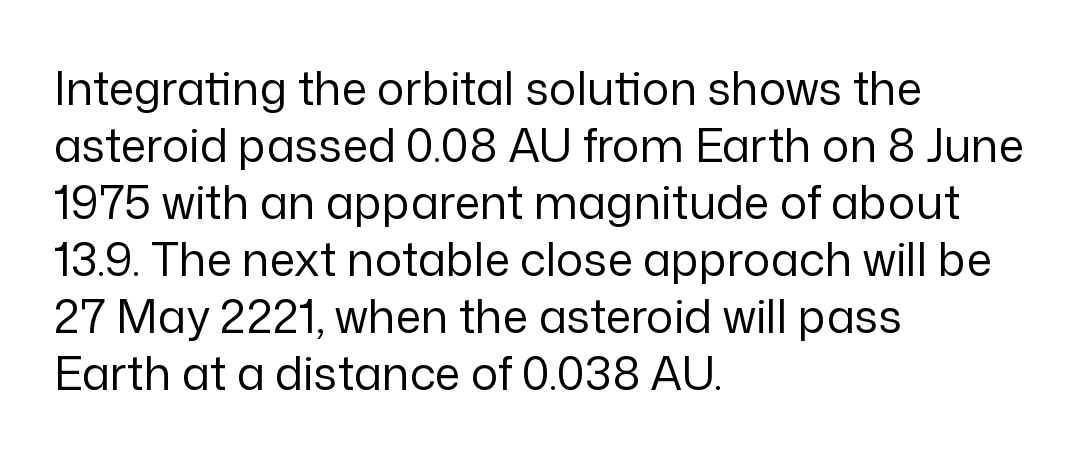
On a weight scale, this lands at 450 or below. Ascenders rise straight up at ninety degrees. Caption: multi-line text, flush left, ragged right. Here the designer chose a conventional face with non-uniform glyph widths. The characters display no serif detailing; their extremities are plain.
